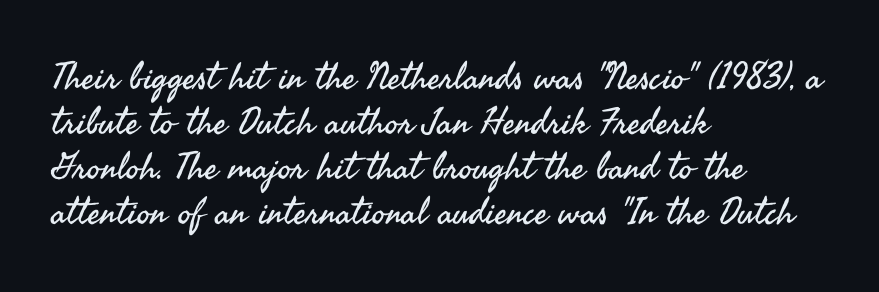
Spacing verdict: proportional, widths tailored to each character. Notice how the passage keeps a crisp vertical edge on the left only. The letters carry no serifs — their stems end cleanly without finishing strokes. Is the letter spacing exaggerated? No — it looks like the ordinary default.
